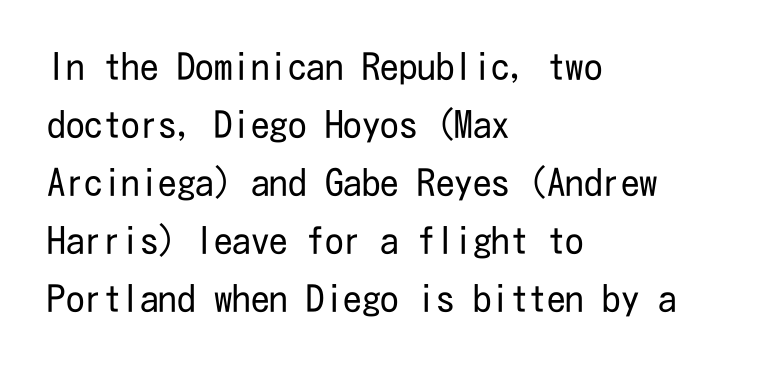
Q: Is the text bold? A: No.
Q: Is the text italic (slanted)? A: No, it is upright.
Q: Is the typeface a serif or a sans-serif typeface? A: Sans-serif.
Q: Is the text underlined? A: No.
Q: How is the paragraph aligned? A: Left-aligned.
Q: Is the spacing between letters normal or unusually wide? A: Normal.
Q: Is the spacing between lines tight, normal or loose? A: Normal.
Q: Width (condensed, normal, or wide)? A: Condensed.
Q: Stroke contrast? A: Low.
Q: x-height? A: Medium.
